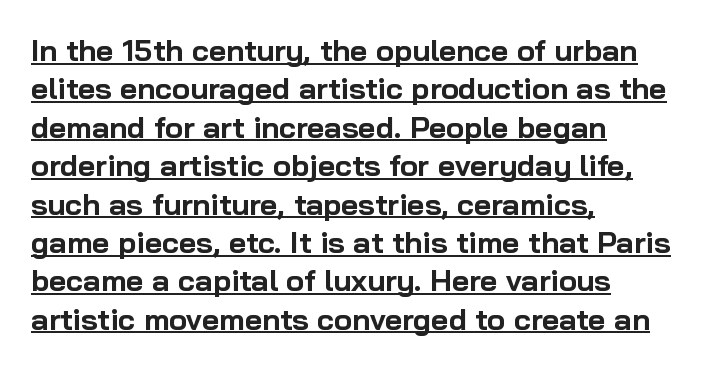
Q: Is the text bold? A: Yes.
Q: Is the text italic (slanted)? A: No, it is upright.
Q: Is the typeface a serif or a sans-serif typeface? A: Sans-serif.
Q: Is the text underlined? A: Yes.
Q: How is the paragraph aligned? A: Left-aligned.
Q: Is the spacing between letters normal or unusually wide? A: Normal.
Q: Is the spacing between lines tight, normal or loose? A: Normal.
Q: Width (condensed, normal, or wide)? A: Normal.
Q: Stroke contrast? A: Low.
Q: x-height? A: Medium.
Q: Monospaced? A: No.
